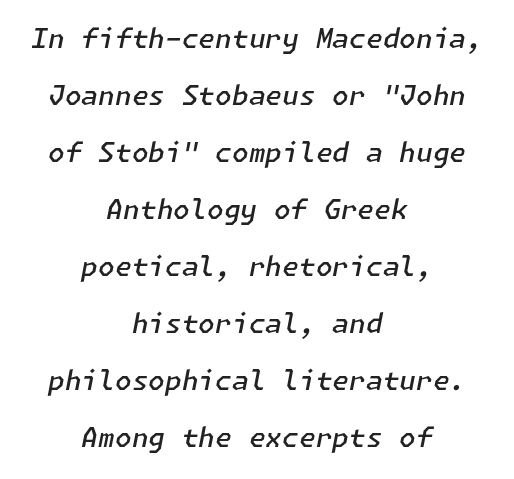
The space beneath each line is pristine and unruled. This sample uses plain, unmodified letter spacing. Compared with typical paragraphs, the rows here are farther apart. Semibold letterforms, between regular and bold. Centered paragraph, ragged on both sides.
